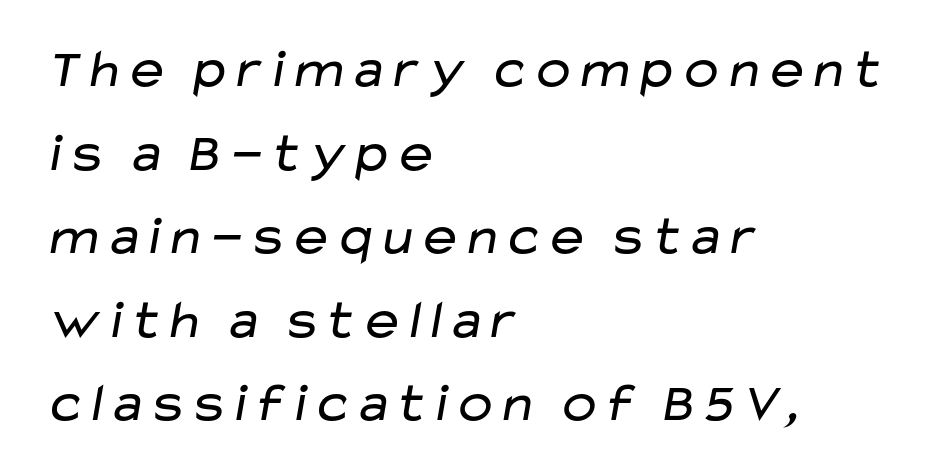
{"serif": "no", "bold": "no", "weight": "regular", "width": "wide", "stroke_contrast": "low", "x_height": "medium", "monospaced": "no", "underline": "no", "align": "left", "line_spacing": "normal", "line_spacing_ratio": 1.52, "letter_spacing": "normal", "letter_spacing_em": 0.0, "glyph_px": 55}
